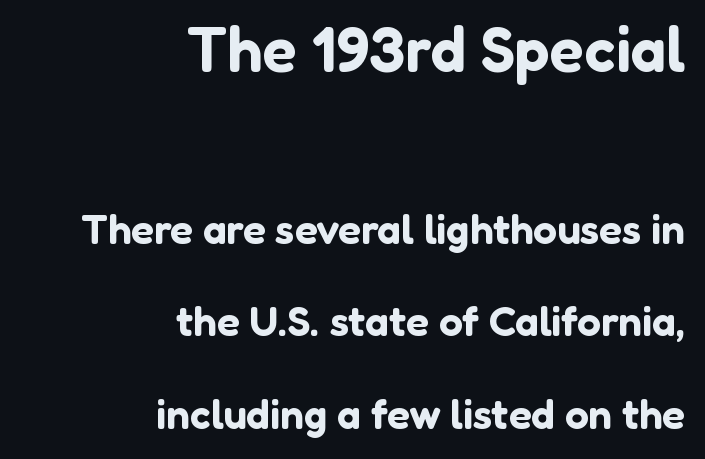
Q: Is the text italic (slanted)? A: No, it is upright.
Q: Is the typeface a serif or a sans-serif typeface? A: Sans-serif.
Q: Is the text underlined? A: No.
Q: How is the paragraph aligned? A: Right-aligned.
Q: Is the spacing between letters normal or unusually wide? A: Normal.
Q: Is the spacing between lines tight, normal or loose? A: Loose.
Q: Which block of text is set in a larger size, the first (top) or the second (bottom)? A: The first (top) one.
Q: Width (condensed, normal, or wide)? A: Normal.
Q: Stroke contrast? A: Low.
Q: x-height? A: Medium.
Q: Monospaced? A: No.
